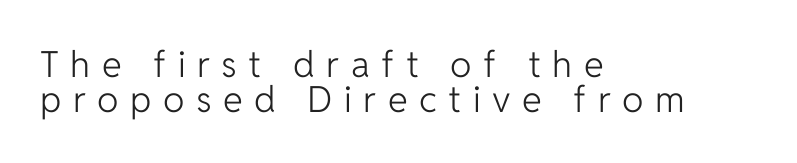
Q: Is the text bold? A: No.
Q: Is the text italic (slanted)? A: No, it is upright.
Q: Is the typeface a serif or a sans-serif typeface? A: Sans-serif.
Q: Is the text underlined? A: No.
Q: How is the paragraph aligned? A: Left-aligned.
Q: Is the spacing between letters normal or unusually wide? A: Unusually wide.
Q: Is the spacing between lines tight, normal or loose? A: Tight.
Q: Width (condensed, normal, or wide)? A: Normal.
Q: Stroke contrast? A: Low.
Q: x-height? A: Medium.
Q: Monospaced? A: No.
